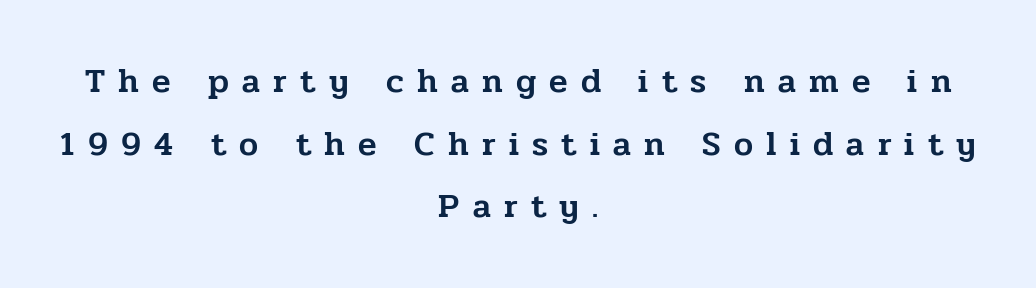
Q: Is the text italic (slanted)? A: No, it is upright.
Q: Is the typeface a serif or a sans-serif typeface? A: Serif.
Q: Is the text underlined? A: No.
Q: How is the paragraph aligned? A: Centered.
Q: Is the spacing between letters normal or unusually wide? A: Unusually wide.
Q: Width (condensed, normal, or wide)? A: Normal.
Q: Stroke contrast? A: Low.
Q: x-height? A: Medium.
Q: Monospaced? A: No.
